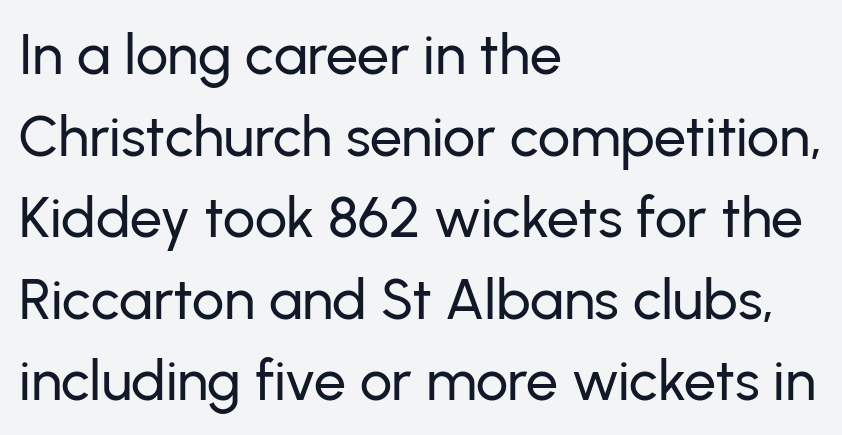
{"serif": "no", "italic": "no", "width": "normal", "stroke_contrast": "low", "x_height": "medium", "monospaced": "no", "underline": "no", "align": "left", "line_spacing": "normal", "line_spacing_ratio": 1.43, "letter_spacing": "normal", "letter_spacing_em": 0.0, "glyph_px": 57}
